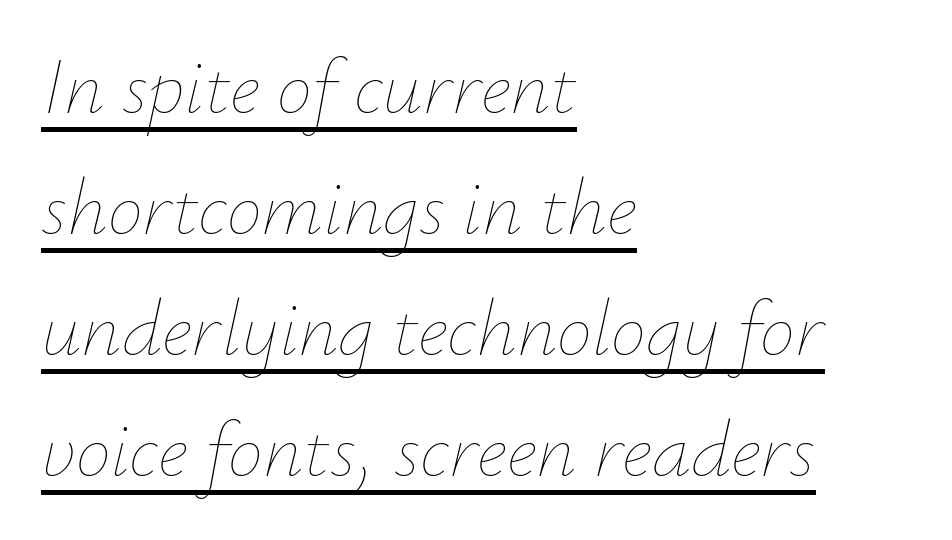
{"italic": "yes", "lean": "right", "slant_degrees": 12, "bold": "no", "weight": "thin", "width": "normal", "stroke_contrast": "low", "x_height": "small", "monospaced": "no", "underline": "yes", "align": "left", "line_spacing": "normal", "line_spacing_ratio": 1.53, "letter_spacing": "normal", "letter_spacing_em": 0.0, "glyph_px": 79}
